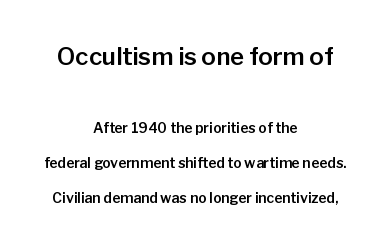
Q: Is the text italic (slanted)? A: No, it is upright.
Q: Is the text underlined? A: No.
Q: How is the paragraph aligned? A: Centered.
Q: Is the spacing between letters normal or unusually wide? A: Normal.
Q: Is the spacing between lines tight, normal or loose? A: Loose.
Q: Which block of text is set in a larger size, the first (top) or the second (bottom)? A: The first (top) one.
